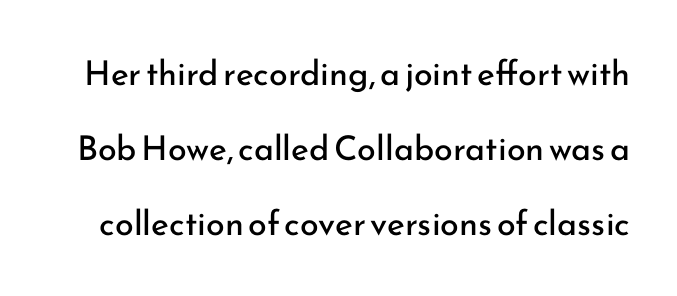
The image shows 34 px regular-weight sans-serif type, upright; set loose line spacing (2.2x), normal letter spacing, not underlined; low stroke contrast and a small x-height.
